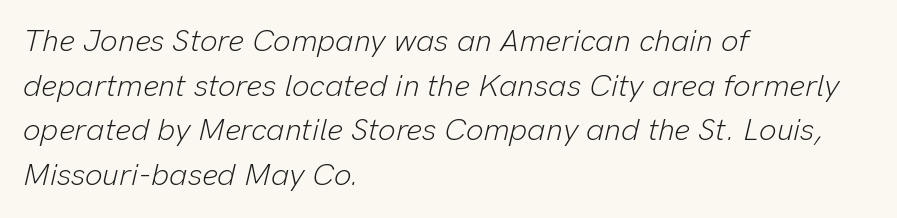
{"italic": "yes", "lean": "right", "slant_degrees": 13, "bold": "no", "weight": "light", "width": "normal", "stroke_contrast": "low", "x_height": "medium", "monospaced": "no", "underline": "no", "align": "left", "line_spacing": "normal", "line_spacing_ratio": 1.44, "letter_spacing": "normal", "letter_spacing_em": 0.0, "glyph_px": 31}
